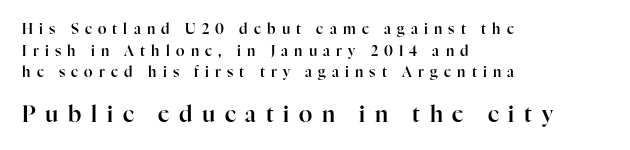
The image shows 22 px text type, upright; set left-aligned, normal line spacing (1.54x), unusually wide letter spacing (+0.44 em), not underlined; the second (bottom) block is 1.57x larger.
